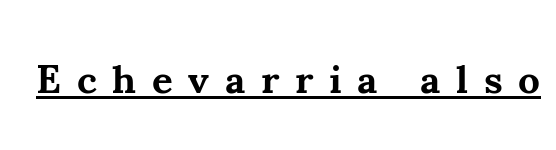
The image shows 40 px bold serif type, upright; set unusually wide letter spacing (+0.39 em), underlined; medium stroke contrast and a small x-height.
